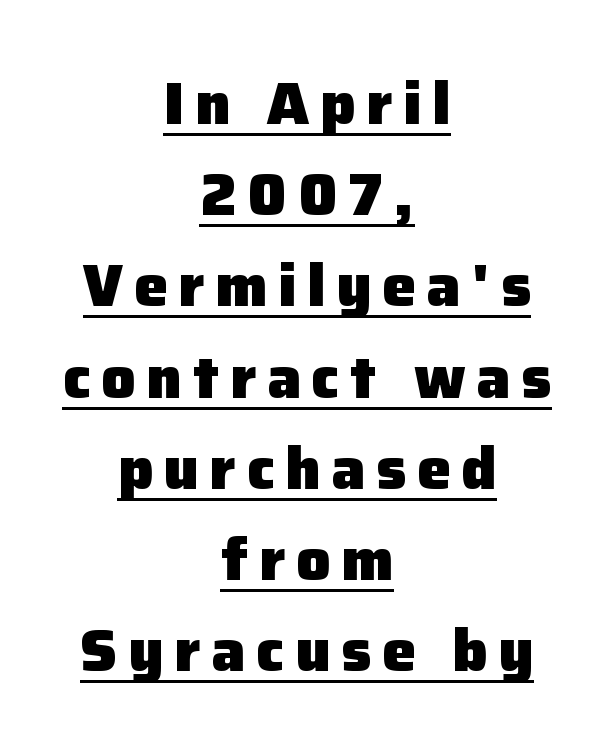
{"serif": "no", "italic": "no", "bold": "yes", "weight": "heavy", "width": "normal", "stroke_contrast": "low", "x_height": "medium", "monospaced": "no", "underline": "yes", "align": "center", "line_spacing": "normal", "line_spacing_ratio": 1.52, "glyph_px": 60}
